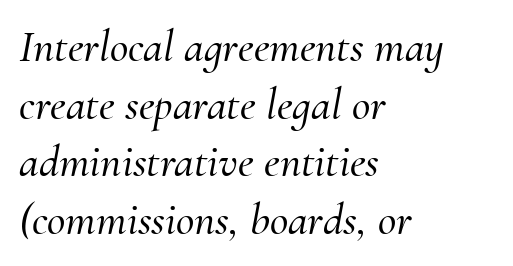
{"serif": "yes", "italic": "yes", "lean": "right", "slant_degrees": 10, "width": "normal", "stroke_contrast": "medium", "x_height": "small", "monospaced": "no", "underline": "no", "align": "left", "line_spacing": "normal", "line_spacing_ratio": 1.28, "letter_spacing": "normal", "letter_spacing_em": 0.0, "glyph_px": 45}
